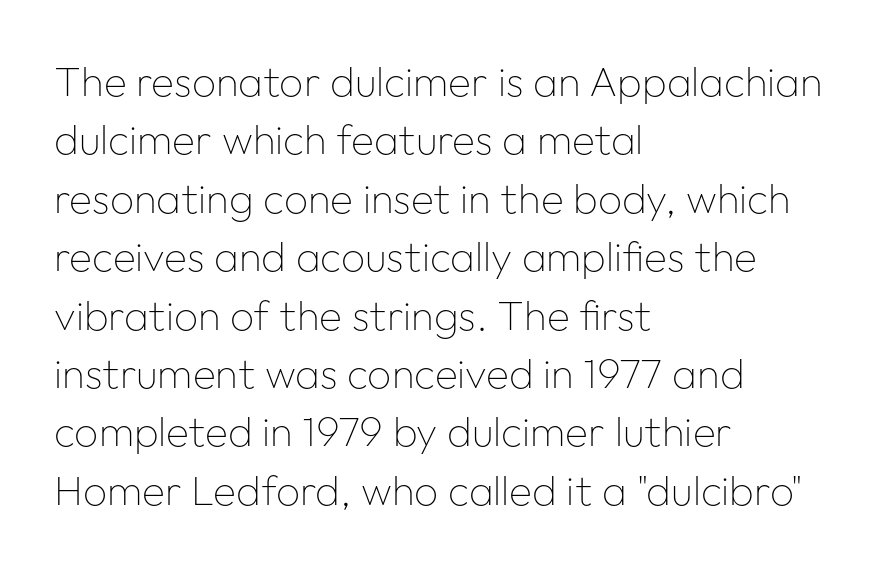
The image shows 42 px thin sans-serif type, upright; set left-aligned, normal line spacing (1.39x), normal letter spacing, not underlined; low stroke contrast and a medium x-height.
